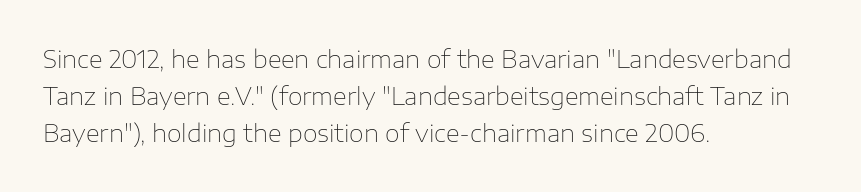
Q: Is the text bold? A: No.
Q: Is the text italic (slanted)? A: No, it is upright.
Q: Is the text underlined? A: No.
Q: How is the paragraph aligned? A: Left-aligned.
Q: Is the spacing between letters normal or unusually wide? A: Normal.
Q: Is the spacing between lines tight, normal or loose? A: Normal.
